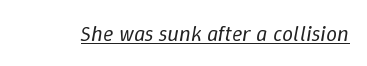
This rendering features underlined lettering. Tall strokes in this sample are angled rather than plumb. No letter is thick-stroked: the sample isn't bold. There is no visible air inserted between adjacent glyphs.
